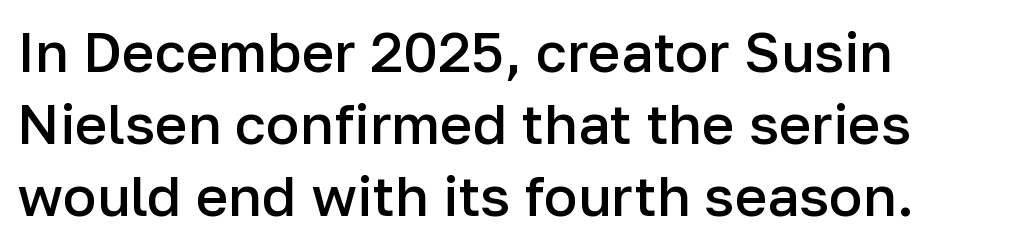
{"serif": "no", "italic": "no", "bold": "semi", "weight": "semibold", "width": "normal", "stroke_contrast": "low", "x_height": "medium", "monospaced": "no", "underline": "no", "align": "left", "line_spacing": "normal", "line_spacing_ratio": 1.29, "letter_spacing": "normal", "letter_spacing_em": 0.0, "glyph_px": 56}
